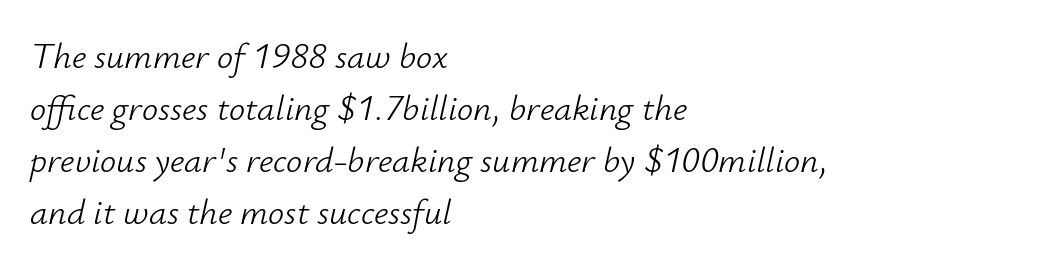
The image shows 36 px light type, italic (leaning right); set left-aligned, normal line spacing (1.44x), normal letter spacing, not underlined; low stroke contrast and a small x-height.
